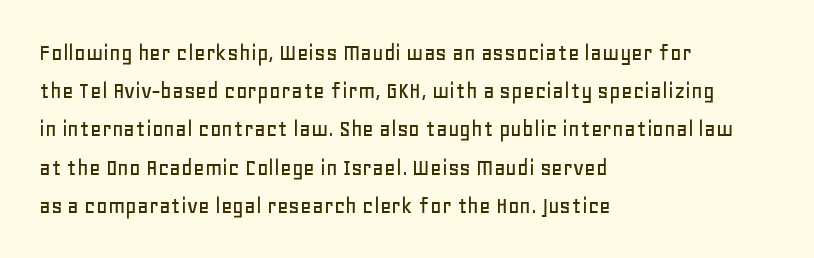
{"italic": "no", "underline": "no", "align": "left", "line_spacing": "normal", "line_spacing_ratio": 1.53, "letter_spacing": "normal", "letter_spacing_em": 0.0, "glyph_px": 25}
